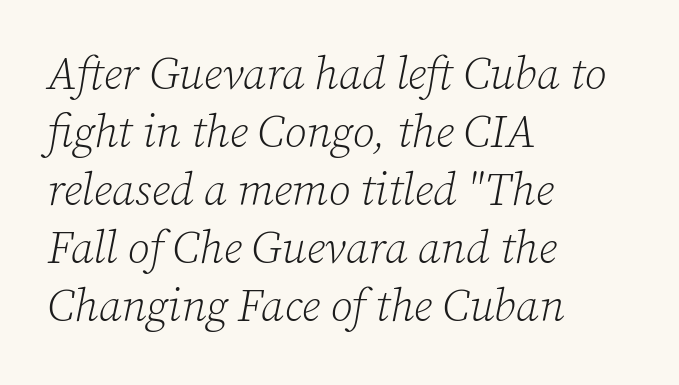
{"serif": "yes", "italic": "yes", "lean": "right", "slant_degrees": 12, "bold": "no", "weight": "light", "width": "normal", "stroke_contrast": "low", "x_height": "medium", "monospaced": "no", "underline": "no", "align": "left", "line_spacing": "normal", "line_spacing_ratio": 1.29, "letter_spacing": "normal", "letter_spacing_em": 0.0, "glyph_px": 45}
